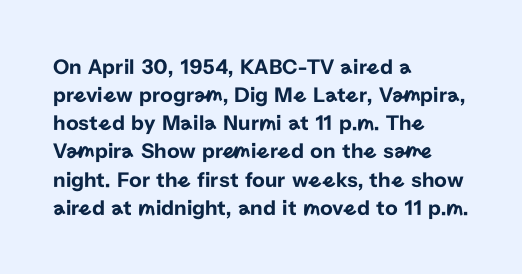
The image shows 22 px text type, upright; set left-aligned, normal line spacing (1.28x), normal letter spacing, not underlined.
